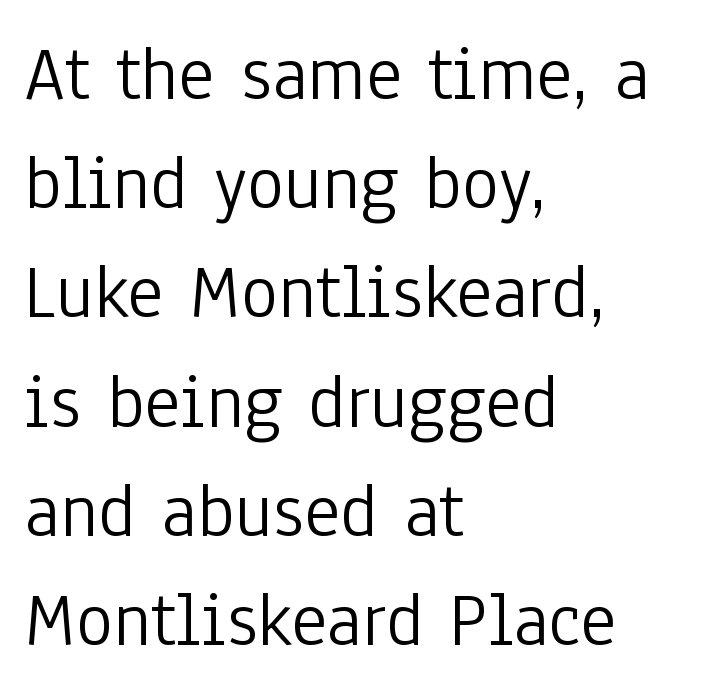
Q: Is the text bold? A: No.
Q: Is the text italic (slanted)? A: No, it is upright.
Q: Is the typeface a serif or a sans-serif typeface? A: Sans-serif.
Q: Is the text underlined? A: No.
Q: How is the paragraph aligned? A: Left-aligned.
Q: Is the spacing between letters normal or unusually wide? A: Normal.
Q: Is the spacing between lines tight, normal or loose? A: Normal.
Q: Width (condensed, normal, or wide)? A: Condensed.
Q: Stroke contrast? A: Low.
Q: x-height? A: Medium.
Q: Monospaced? A: No.
